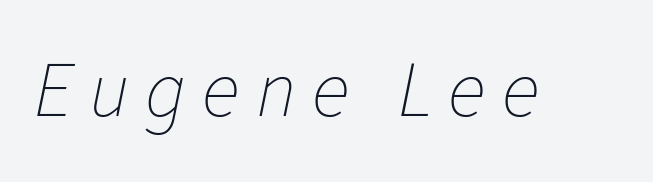
{"italic": "yes", "lean": "right", "slant_degrees": 11, "bold": "no", "weight": "thin", "width": "normal", "stroke_contrast": "low", "x_height": "medium", "monospaced": "no", "underline": "no", "letter_spacing": "wide", "letter_spacing_em": 0.2, "glyph_px": 80}
